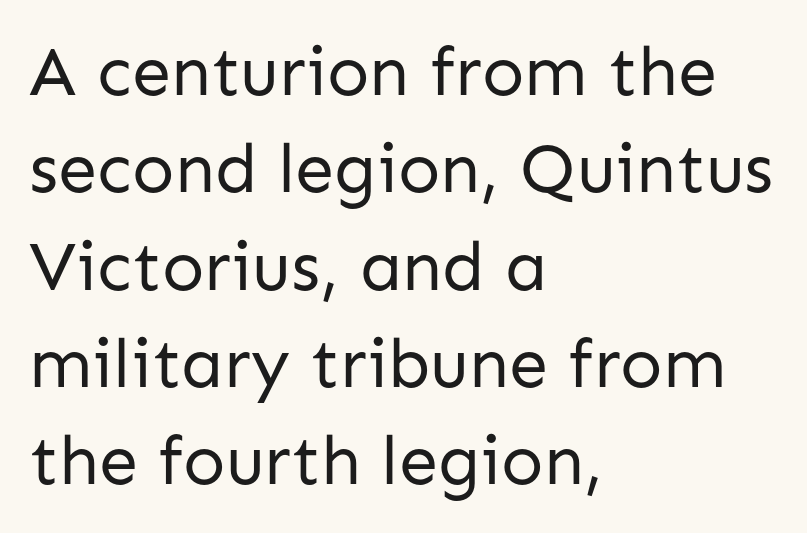
{"serif": "no", "italic": "no", "bold": "no", "weight": "regular", "width": "normal", "stroke_contrast": "low", "x_height": "medium", "monospaced": "no", "underline": "no", "align": "left", "line_spacing": "normal", "line_spacing_ratio": 1.39, "letter_spacing": "normal", "letter_spacing_em": 0.0, "glyph_px": 70}
